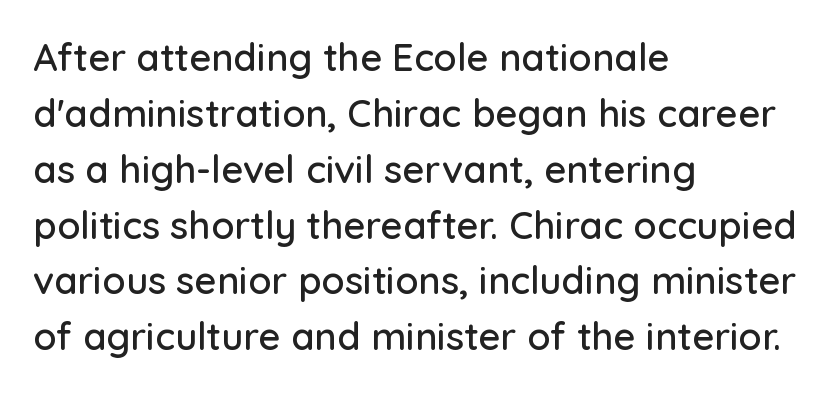
The image shows 38 px sans-serif type, upright; set left-aligned, normal line spacing (1.47x), normal letter spacing, not underlined; low stroke contrast and a medium x-height.
